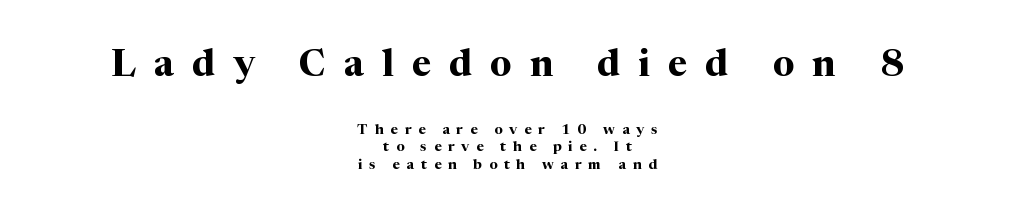
The image shows 37 px bold serif type, upright; set centered, line spacing 1.23x, unusually wide letter spacing (+0.49 em), not underlined; the first (top) block is 2.64x larger; medium stroke contrast and a medium x-height.
